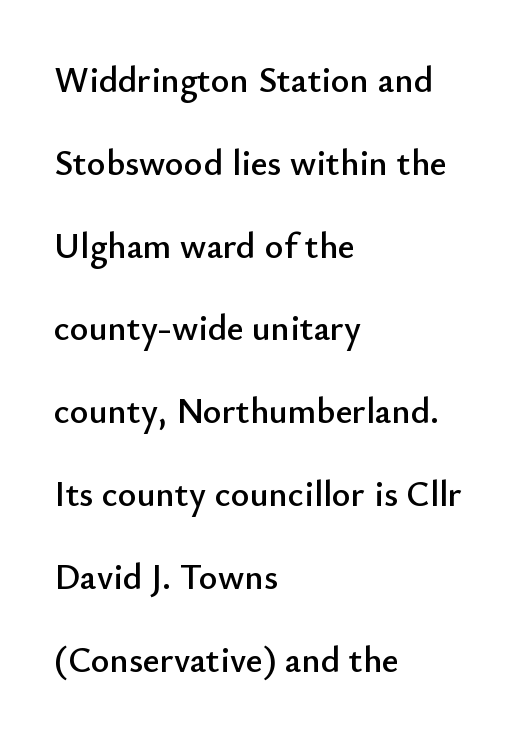
The space directly below the letters is spotless. This sample is left-justified, so line endings fall wherever the words run out. The lines are spread far apart with generous leading. Does extra space separate the letters? No, they use regular spacing. The letters advance in unequal steps, a hallmark of proportional type.
